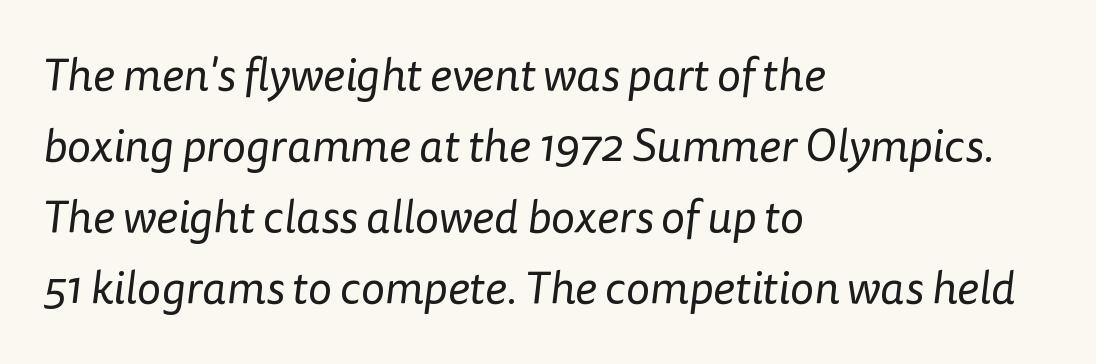
Q: Is the text bold? A: No.
Q: Is the typeface a serif or a sans-serif typeface? A: Sans-serif.
Q: Is the text underlined? A: No.
Q: How is the paragraph aligned? A: Left-aligned.
Q: Is the spacing between letters normal or unusually wide? A: Normal.
Q: Is the spacing between lines tight, normal or loose? A: Normal.
Q: Width (condensed, normal, or wide)? A: Normal.
Q: Stroke contrast? A: Low.
Q: x-height? A: Medium.
Q: Monospaced? A: No.
